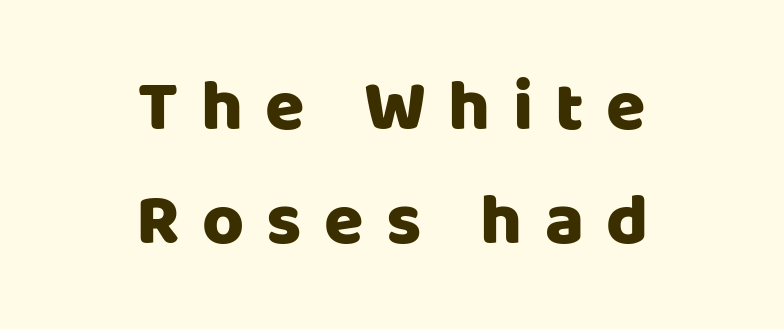
{"serif": "no", "italic": "no", "width": "normal", "stroke_contrast": "low", "x_height": "large", "monospaced": "no", "underline": "no", "align": "center", "line_spacing": "normal", "line_spacing_ratio": 1.58, "letter_spacing": "wide", "letter_spacing_em": 0.31, "glyph_px": 72}
